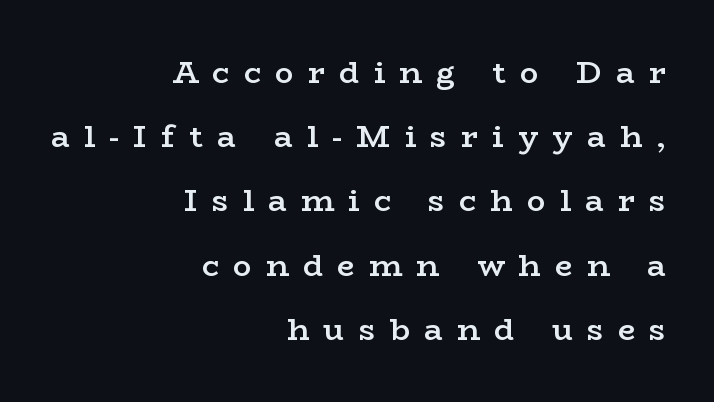
If you drew a line through each stem, it would be perfectly vertical. Note the varied advance widths — an 'i' is clearly narrower than an 'm'. Moderately thickened strokes mark this as semibold type. The passage shown is not underscored anywhere. The lines are spread far apart with generous leading. Does the copy run flush right? Yes — the right margin is perfectly even.
